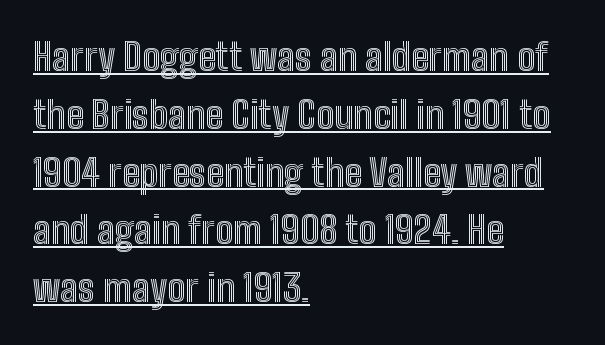
The image shows 38 px condensed type, upright; set left-aligned, normal line spacing (1.52x), normal letter spacing, underlined; a medium x-height.
